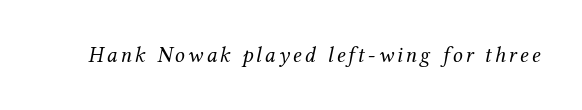
Q: Is the text bold? A: No.
Q: Is the text italic (slanted)? A: Yes, it leans right by about 12 degrees.
Q: Is the text underlined? A: No.
